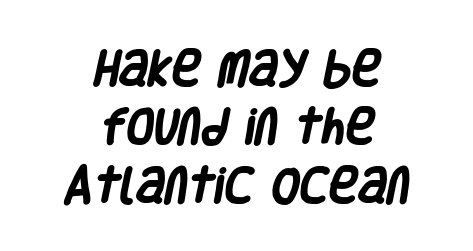
The image shows 40 px heavy, condensed sans-serif type; set centered, normal line spacing (1.46x), normal letter spacing, not underlined; low stroke contrast and a large x-height.
